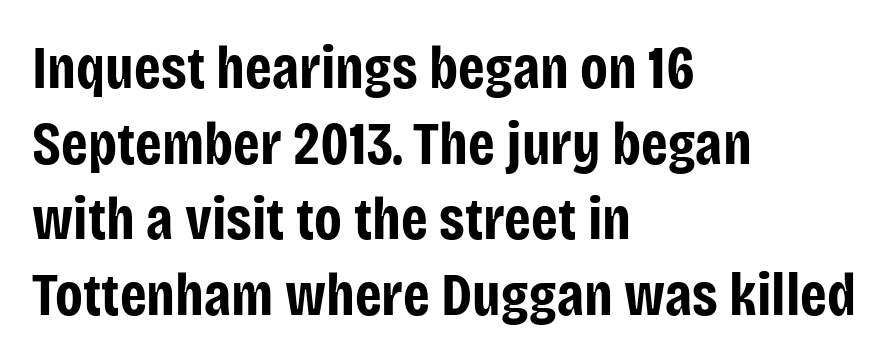
Q: Is the text bold? A: Yes.
Q: Is the text italic (slanted)? A: No, it is upright.
Q: Is the typeface a serif or a sans-serif typeface? A: Sans-serif.
Q: Is the text underlined? A: No.
Q: How is the paragraph aligned? A: Left-aligned.
Q: Is the spacing between letters normal or unusually wide? A: Normal.
Q: Is the spacing between lines tight, normal or loose? A: Normal.
Q: Width (condensed, normal, or wide)? A: Condensed.
Q: Stroke contrast? A: Low.
Q: x-height? A: Large.
Q: Monospaced? A: No.
